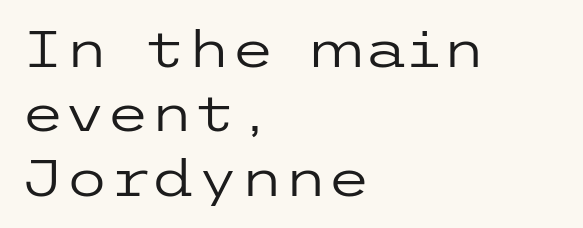
Q: Is the text bold? A: No.
Q: Is the text italic (slanted)? A: No, it is upright.
Q: Is the typeface a serif or a sans-serif typeface? A: Sans-serif.
Q: Is the text underlined? A: No.
Q: How is the paragraph aligned? A: Left-aligned.
Q: Is the spacing between letters normal or unusually wide? A: Normal.
Q: Is the spacing between lines tight, normal or loose? A: Normal.
Q: Width (condensed, normal, or wide)? A: Wide.
Q: Stroke contrast? A: Low.
Q: x-height? A: Medium.
